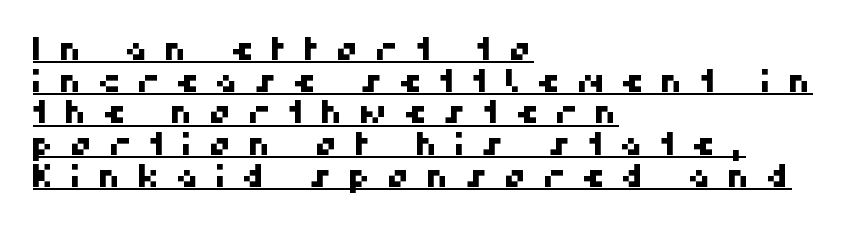
{"serif": "no", "width": "normal", "stroke_contrast": "high", "x_height": "medium", "monospaced": "no", "underline": "yes", "align": "left", "line_spacing": "tight", "line_spacing_ratio": 0.99, "letter_spacing": "wide", "letter_spacing_em": 0.5, "glyph_px": 32}
